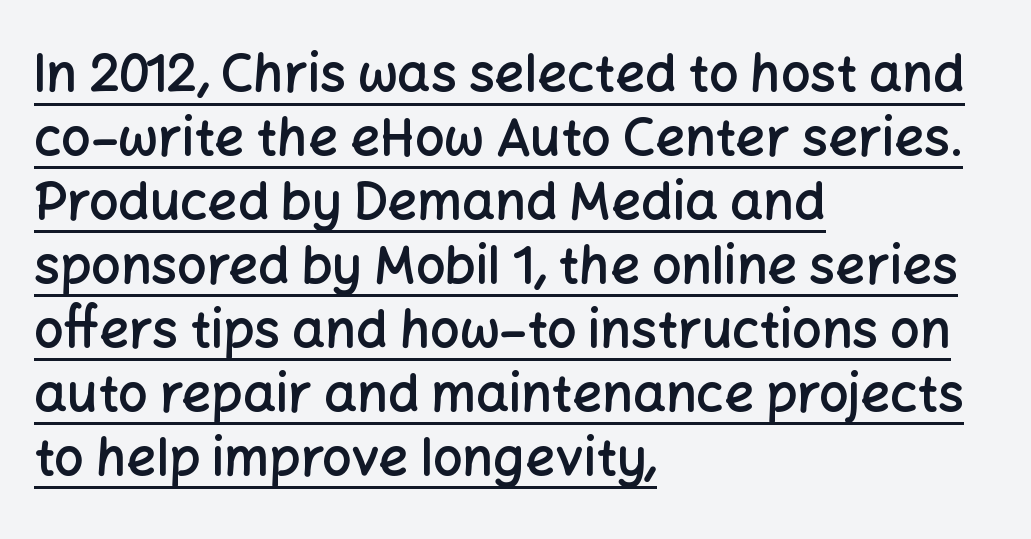
The image shows 52 px semibold sans-serif type, upright; set left-aligned, line spacing 1.23x, normal letter spacing, underlined; low stroke contrast and a medium x-height.
